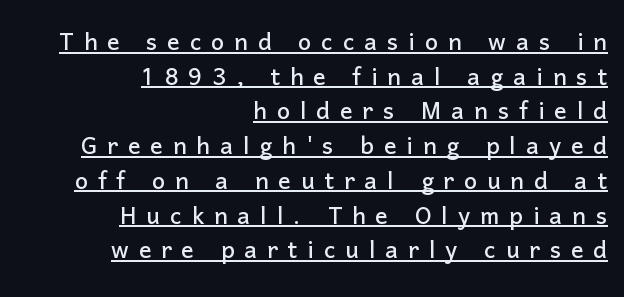
The image shows 31 px sans-serif type, upright; set right-aligned, tight line spacing (1.12x), unusually wide letter spacing (+0.32 em), underlined; low stroke contrast and a medium x-height.
